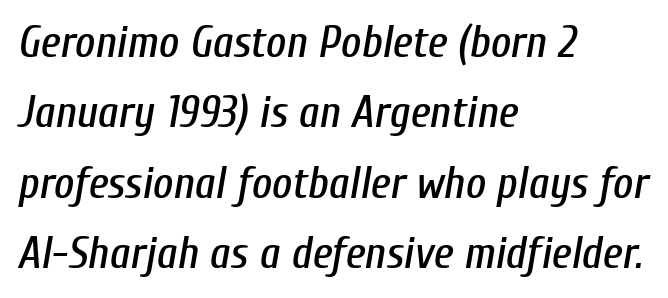
{"italic": "yes", "lean": "right", "slant_degrees": 10, "width": "condensed", "stroke_contrast": "low", "x_height": "medium", "monospaced": "no", "underline": "no", "align": "left", "line_spacing": "normal", "line_spacing_ratio": 1.6, "letter_spacing": "normal", "letter_spacing_em": 0.0, "glyph_px": 44}
